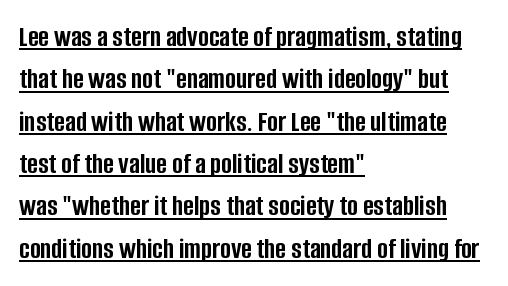
{"serif": "no", "italic": "no", "bold": "yes", "weight": "semibold", "width": "condensed", "stroke_contrast": "low", "x_height": "large", "monospaced": "no", "underline": "yes", "align": "left", "line_spacing": "normal", "line_spacing_ratio": 1.46, "letter_spacing": "normal", "letter_spacing_em": 0.0, "glyph_px": 29}
